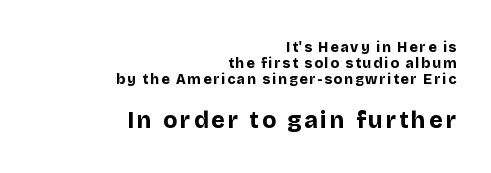
Q: Is the text bold? A: Yes.
Q: Is the text italic (slanted)? A: No, it is upright.
Q: Is the text underlined? A: No.
Q: How is the paragraph aligned? A: Right-aligned.
Q: Is the spacing between lines tight, normal or loose? A: Tight.
Q: Which block of text is set in a larger size, the first (top) or the second (bottom)? A: The second (bottom) one.
